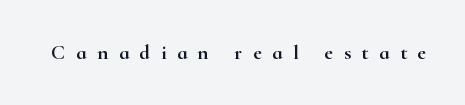
Q: Is the text italic (slanted)? A: No, it is upright.
Q: Is the text underlined? A: No.
Q: Is the spacing between letters normal or unusually wide? A: Unusually wide.
